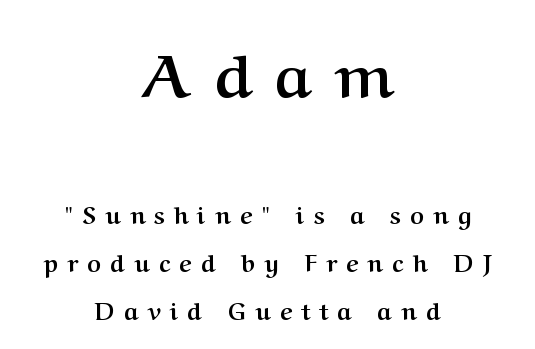
Compared with a flush-left layout, this one balances lines on the center instead. Every stem runs plumb, perpendicular to the baseline. Letter spacing: wide. These lines are rendered in a variable-pitch font.
